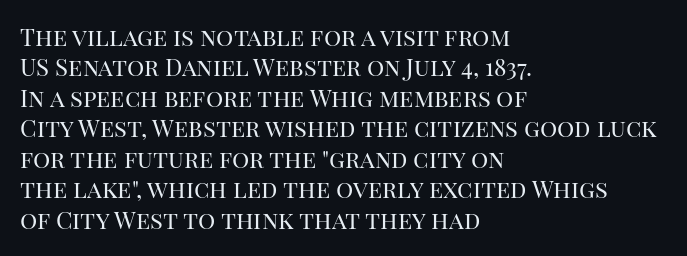
The type sits square on the baseline with zero lean. Only glyphs here, with clear space below each row. This sample is left-justified, so line endings fall wherever the words run out. Nothing unusual about the tracking: characters are spaced as the font intends. No extra ink here — the face is not bold.
